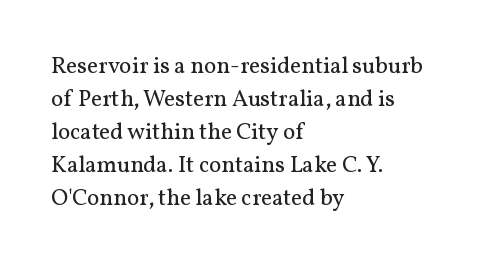
Q: Is the text bold? A: No.
Q: Is the text italic (slanted)? A: No, it is upright.
Q: Is the text underlined? A: No.
Q: How is the paragraph aligned? A: Left-aligned.
Q: Is the spacing between letters normal or unusually wide? A: Normal.
Q: Is the spacing between lines tight, normal or loose? A: Normal.
